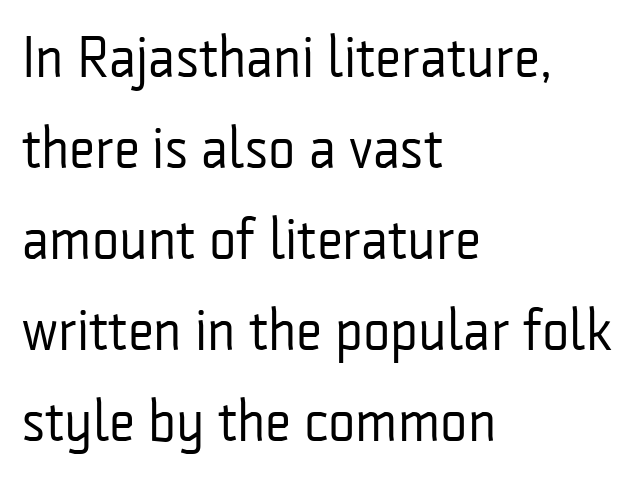
Short note: letters normally spaced. Summary of vertical rhythm: regular, with standard interline spacing. The strokes carry an ordinary text weight at most. Varying glyph widths throughout — classic text-font behaviour. Vertical strokes here are truly vertical. Check the space under the baseline: it is left empty.
